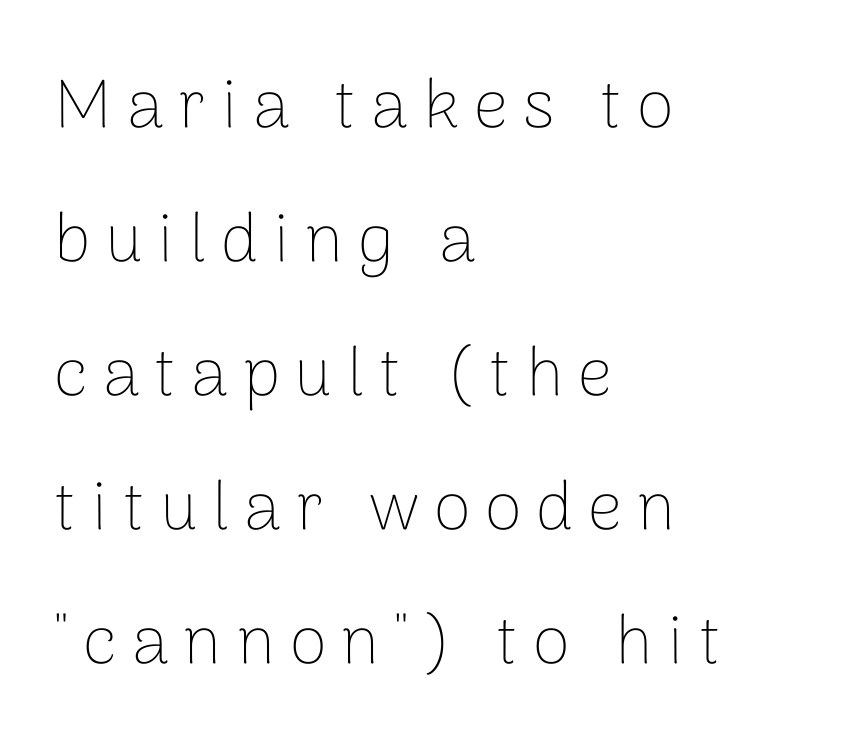
{"serif": "no", "italic": "no", "bold": "no", "weight": "thin", "width": "normal", "stroke_contrast": "low", "x_height": "medium", "monospaced": "no", "underline": "no", "align": "left", "line_spacing": "loose", "line_spacing_ratio": 1.97, "letter_spacing": "wide", "letter_spacing_em": 0.22, "glyph_px": 68}
